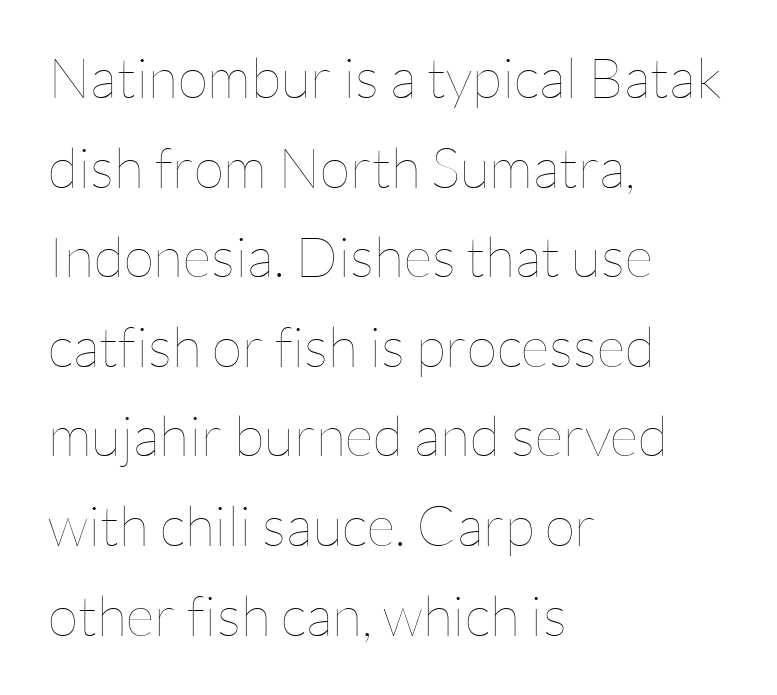
Q: Is the text bold? A: No.
Q: Is the text italic (slanted)? A: No, it is upright.
Q: Is the text underlined? A: No.
Q: How is the paragraph aligned? A: Left-aligned.
Q: Is the spacing between letters normal or unusually wide? A: Normal.
Q: Is the spacing between lines tight, normal or loose? A: Normal.
Q: Width (condensed, normal, or wide)? A: Normal.
Q: Stroke contrast? A: Low.
Q: x-height? A: Medium.
Q: Monospaced? A: No.
